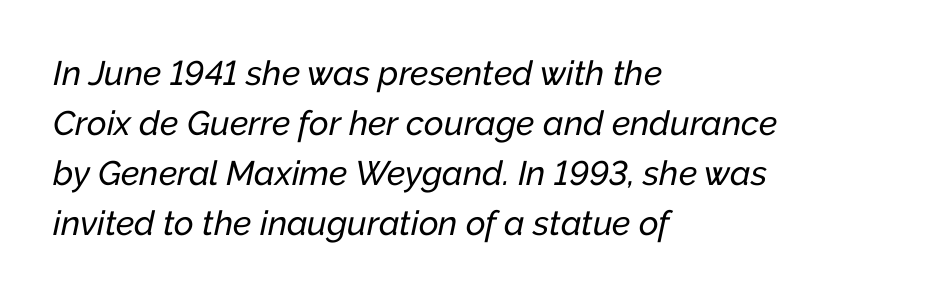
Q: Is the text italic (slanted)? A: Yes, it leans right by about 12 degrees.
Q: Is the text underlined? A: No.
Q: How is the paragraph aligned? A: Left-aligned.
Q: Is the spacing between letters normal or unusually wide? A: Normal.
Q: Is the spacing between lines tight, normal or loose? A: Normal.
Q: Width (condensed, normal, or wide)? A: Normal.
Q: Stroke contrast? A: Low.
Q: x-height? A: Medium.
Q: Monospaced? A: No.
